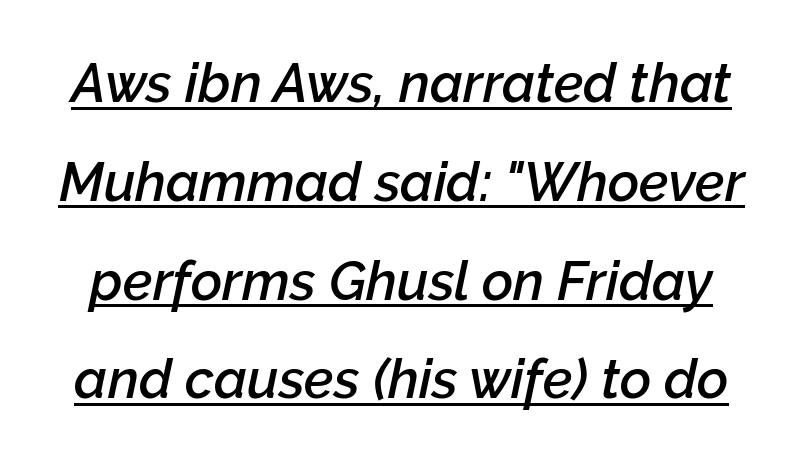
{"italic": "yes", "lean": "right", "slant_degrees": 12, "bold": "semi", "weight": "semibold", "width": "normal", "stroke_contrast": "low", "x_height": "medium", "monospaced": "no", "underline": "yes", "line_spacing_ratio": 1.83, "letter_spacing": "normal", "letter_spacing_em": 0.0, "glyph_px": 54}
